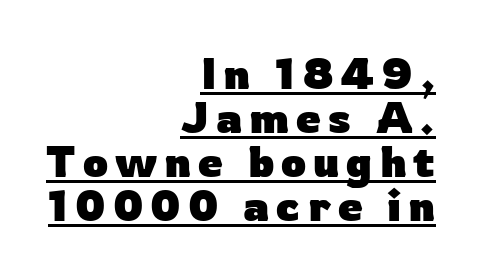
{"serif": "no", "italic": "no", "bold": "yes", "weight": "heavy", "width": "normal", "stroke_contrast": "low", "x_height": "medium", "monospaced": "no", "underline": "yes", "align": "right", "line_spacing": "tight", "line_spacing_ratio": 1.0, "glyph_px": 44}
